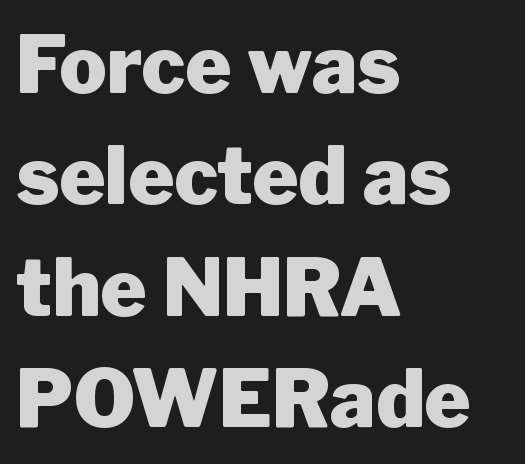
Q: Is the text bold? A: Yes.
Q: Is the text italic (slanted)? A: No, it is upright.
Q: Is the typeface a serif or a sans-serif typeface? A: Sans-serif.
Q: Is the text underlined? A: No.
Q: How is the paragraph aligned? A: Left-aligned.
Q: Is the spacing between letters normal or unusually wide? A: Normal.
Q: Is the spacing between lines tight, normal or loose? A: Normal.
Q: Width (condensed, normal, or wide)? A: Normal.
Q: Stroke contrast? A: Low.
Q: x-height? A: Medium.
Q: Monospaced? A: No.
